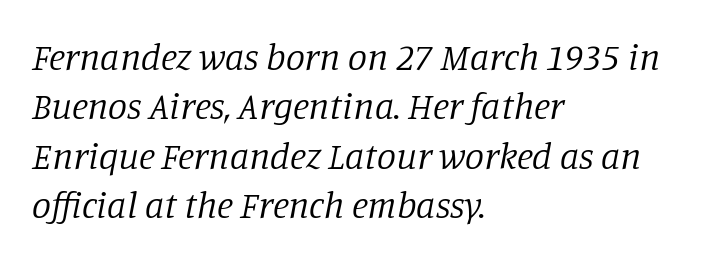
{"serif": "yes", "italic": "yes", "lean": "right", "slant_degrees": 11, "bold": "no", "weight": "regular", "width": "normal", "stroke_contrast": "low", "x_height": "large", "monospaced": "no", "underline": "no", "align": "left", "line_spacing": "normal", "line_spacing_ratio": 1.3, "letter_spacing": "normal", "letter_spacing_em": 0.0, "glyph_px": 38}
